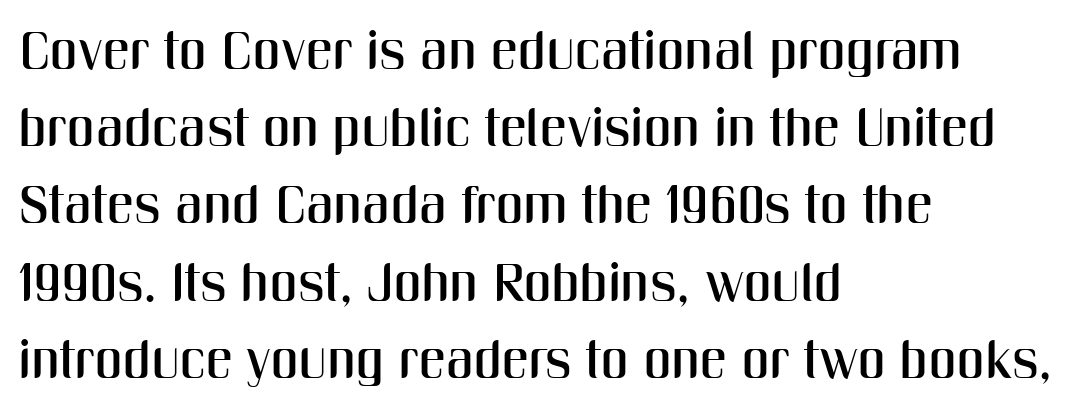
Q: Is the text italic (slanted)? A: No, it is upright.
Q: Is the typeface a serif or a sans-serif typeface? A: Sans-serif.
Q: Is the text underlined? A: No.
Q: How is the paragraph aligned? A: Left-aligned.
Q: Is the spacing between letters normal or unusually wide? A: Normal.
Q: Is the spacing between lines tight, normal or loose? A: Normal.
Q: Width (condensed, normal, or wide)? A: Condensed.
Q: Stroke contrast? A: Medium.
Q: x-height? A: Medium.
Q: Monospaced? A: No.
